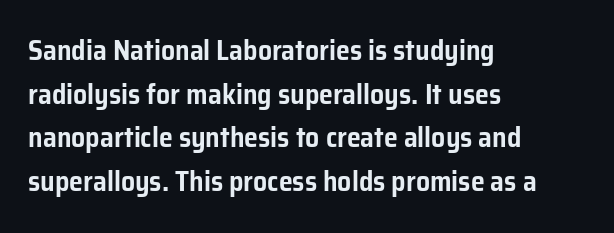
{"serif": "no", "italic": "no", "width": "normal", "stroke_contrast": "low", "x_height": "medium", "monospaced": "no", "underline": "no", "align": "left", "line_spacing": "normal", "line_spacing_ratio": 1.56, "letter_spacing": "normal", "letter_spacing_em": 0.0, "glyph_px": 28}
